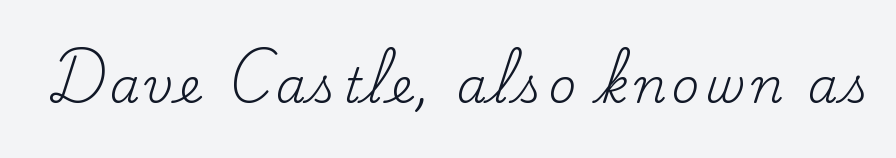
Q: Is the text bold? A: No.
Q: Is the text italic (slanted)? A: Yes.
Q: Is the typeface a serif or a sans-serif typeface? A: Serif.
Q: Is the text underlined? A: No.
Q: Width (condensed, normal, or wide)? A: Normal.
Q: Stroke contrast? A: Low.
Q: x-height? A: Small.
Q: Monospaced? A: No.
